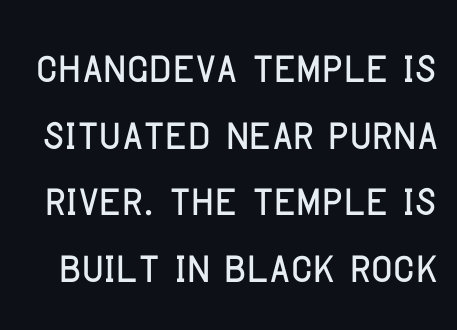
Compared with typical paragraphs, the rows here are closer together. Each letter keeps its own natural width here, so spacing adapts to shape. The baseline area is clear. The face used here is rendered with its standard letterfit.
